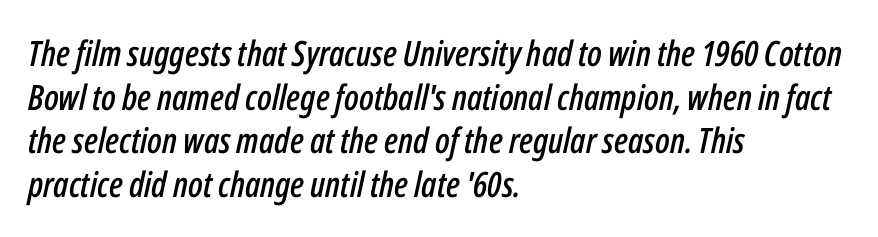
A typesetter would mark this as italic. Glyph-to-glyph distance matches everyday printed text. Proportional: the letters do not fall into vertical columns. A typesetter would call this leading conventional body-copy spacing.
